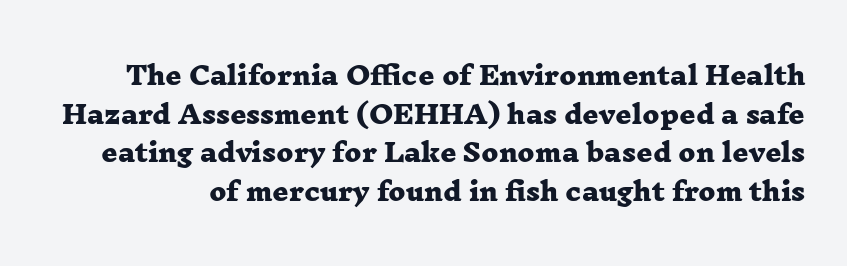
Q: Is the text bold? A: Yes.
Q: Is the text underlined? A: No.
Q: Is the spacing between letters normal or unusually wide? A: Normal.
Q: Is the spacing between lines tight, normal or loose? A: Normal.
